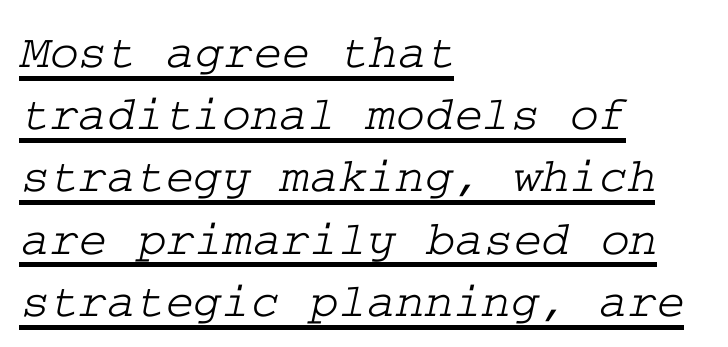
{"serif": "yes", "width": "wide", "stroke_contrast": "low", "x_height": "medium", "underline": "yes", "align": "left", "line_spacing": "normal", "line_spacing_ratio": 1.27, "letter_spacing": "normal", "letter_spacing_em": 0.0, "glyph_px": 49}
